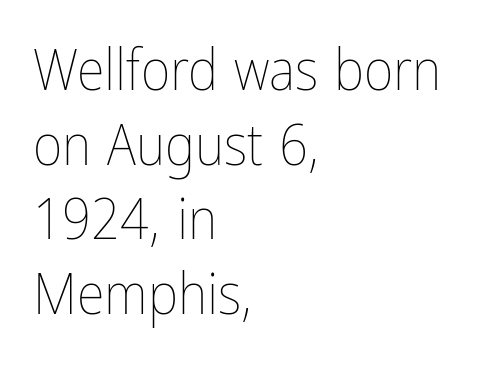
The image shows 57 px thin, condensed type, upright; set left-aligned, normal line spacing (1.31x), normal letter spacing, not underlined; low stroke contrast and a medium x-height.
